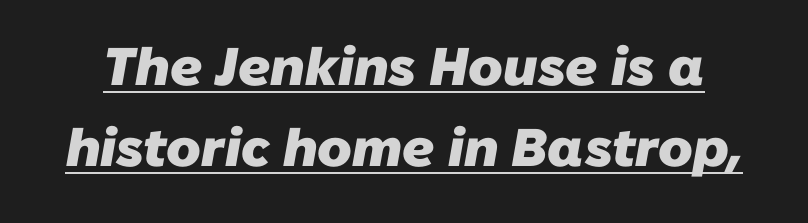
Each letter keeps its own natural width here, so spacing adapts to shape. Spacing between characters is what you'd get straight out of the box. The passage shown stacks its lines at a standard gap. The words here are underlined. The passage shown is emphatically bold. Check where the strokes stop: nothing finishes them off — pure sans.
